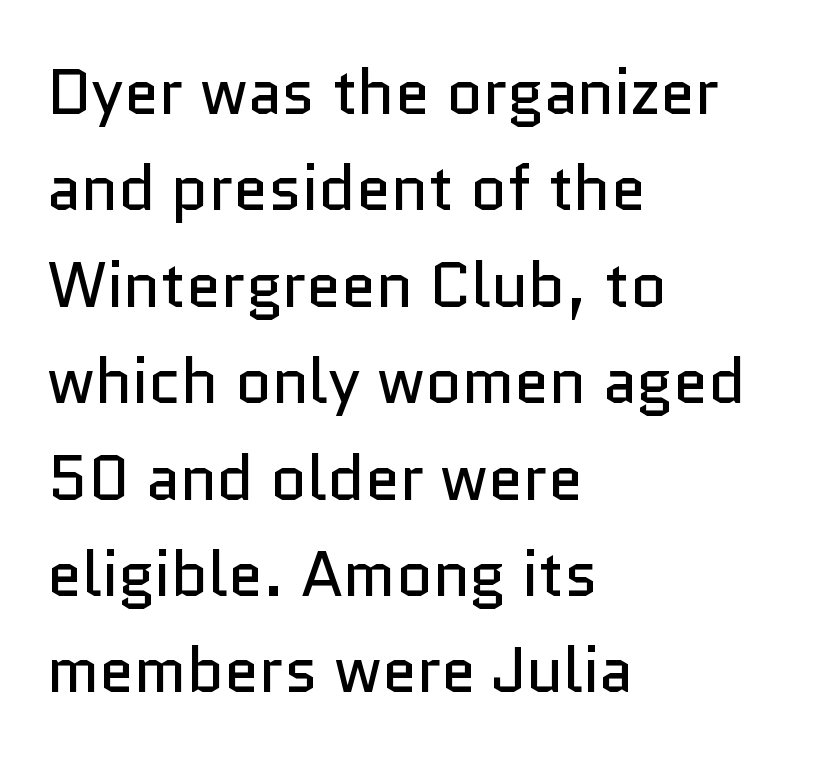
Observe the absence of serifs on each vertical stroke in this sample. Line spacing here is normal. Do the characters align in a grid? No, the font is proportional. Letter spacing: default. Line beginnings align vertically; line endings do not.
